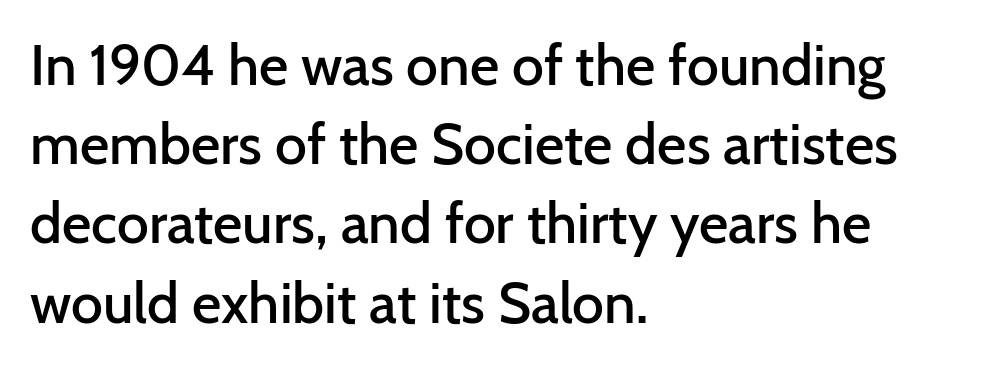
The image shows 57 px semibold sans-serif type, upright; set left-aligned, normal line spacing (1.39x), normal letter spacing, not underlined; low stroke contrast and a medium x-height.
